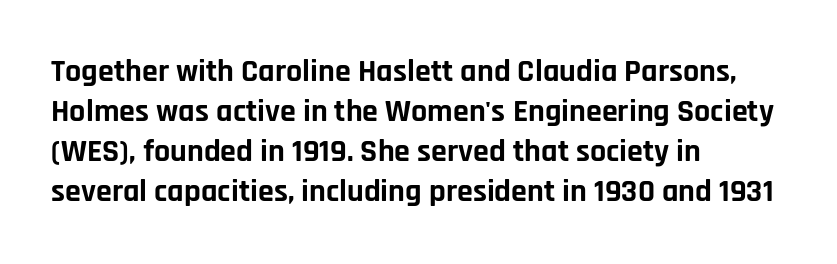
It's the straight-up-and-down kind of type. Letters rest on an invisible, unmarked baseline. Note: no serifs on the glyphs. These lines are rendered in a variable-pitch font.
